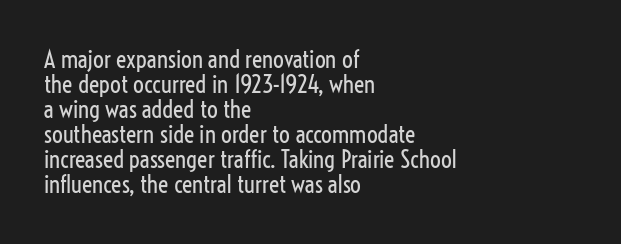
The image shows 24 px text type, upright; set left-aligned, tight line spacing (1.04x), normal letter spacing, not underlined.
